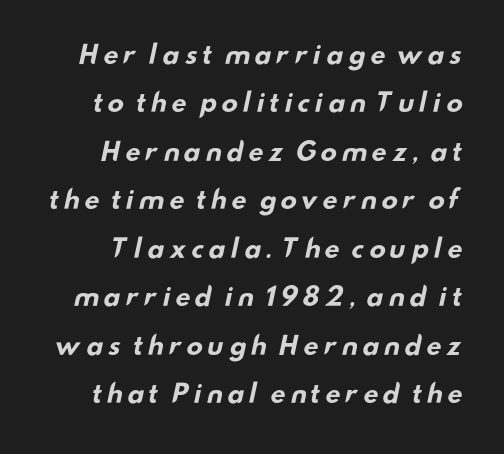
Plenty of ink on the page — the face is bold. Summary of vertical rhythm: relaxed, with wide interline spacing. Type without underlining.
